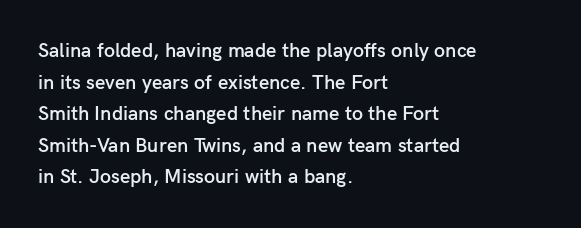
The image shows 20 px text type, upright; set left-aligned, normal line spacing (1.58x), normal letter spacing, not underlined.
